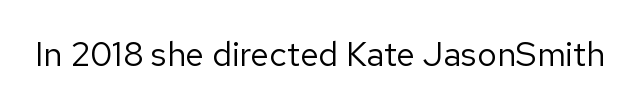
Q: Is the text bold? A: No.
Q: Is the text italic (slanted)? A: No, it is upright.
Q: Is the typeface a serif or a sans-serif typeface? A: Sans-serif.
Q: Is the text underlined? A: No.
Q: Is the spacing between letters normal or unusually wide? A: Normal.
Q: Width (condensed, normal, or wide)? A: Normal.
Q: Stroke contrast? A: Low.
Q: x-height? A: Medium.
Q: Monospaced? A: No.
